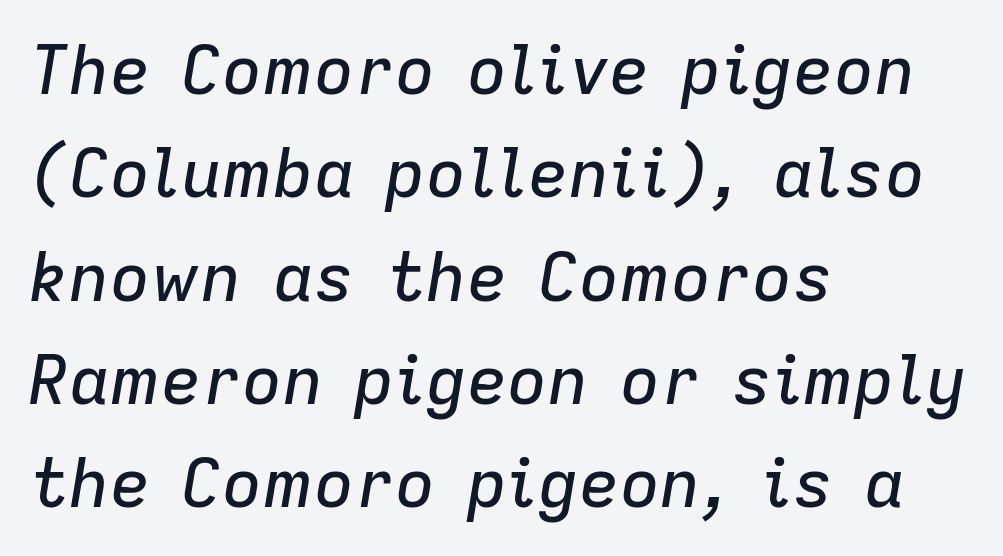
No word sits above an underline. Each line starts at the same left margin while the right side varies. One glance says typical: line gaps are just what's usual. Note the varied advance widths — an 'i' is clearly narrower than an 'm'. The passage shown has conventional tracking throughout.
